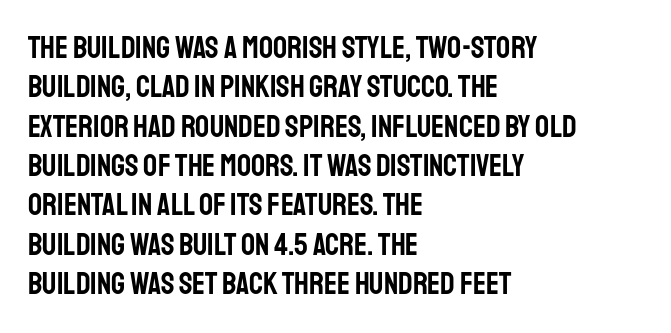
The image shows 31 px condensed sans-serif type, upright; set left-aligned, normal line spacing (1.27x), normal letter spacing, not underlined; low stroke contrast and a large x-height.
